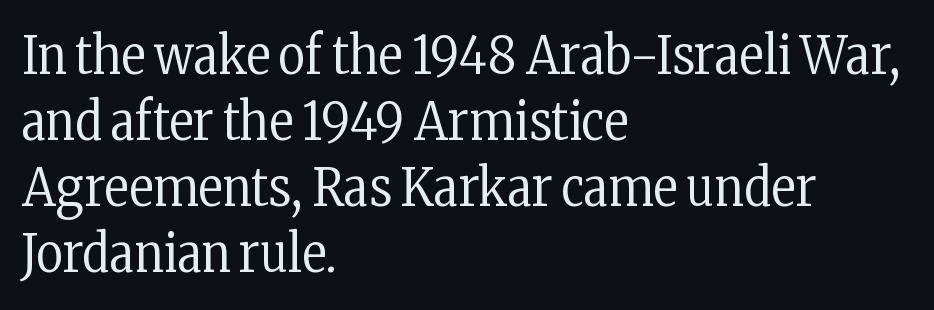
The image shows 52 px regular-weight, condensed serif type, upright; set left-aligned, normal line spacing (1.27x), normal letter spacing, not underlined; low stroke contrast and a medium x-height.
